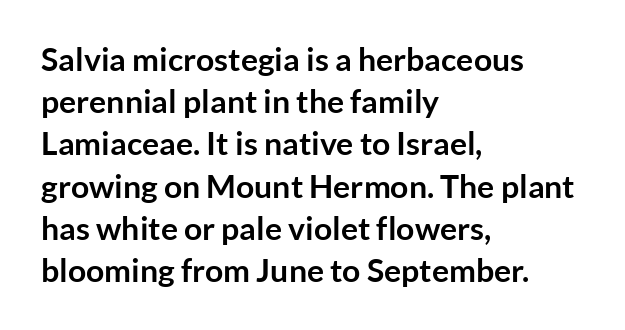
{"serif": "no", "italic": "no", "bold": "yes", "weight": "semibold", "width": "normal", "stroke_contrast": "low", "x_height": "medium", "monospaced": "no", "underline": "no", "align": "left", "line_spacing": "normal", "line_spacing_ratio": 1.32, "letter_spacing": "normal", "letter_spacing_em": 0.0, "glyph_px": 32}
